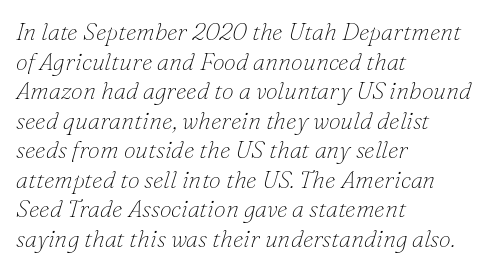
Visually the block forms a straight wall on the left and a jagged coastline on the right. Tracking here is standard; glyphs follow each other at the usual distance. Quick note: underline off. Every character sits at an angle, as italics do.
